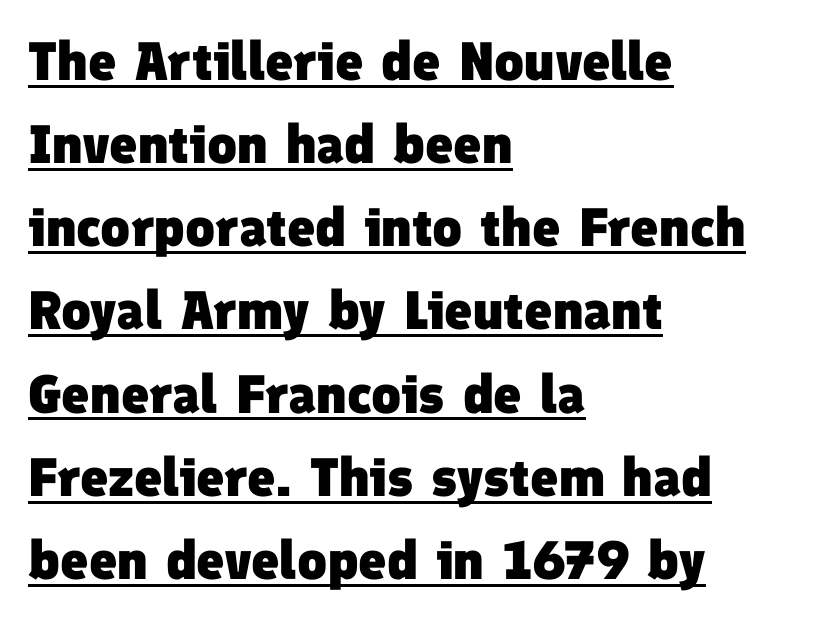
Each line starts at the same left margin while the right side varies. The face used here is a sans, in the tradition of grotesques and geometrics. Each letter keeps its own natural width here, so spacing adapts to shape. The leading is moderate, giving the passage an even texture.
